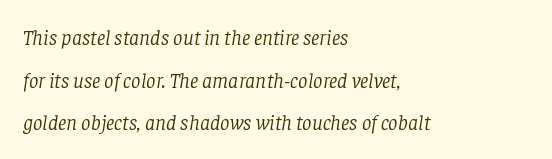
The rendering anchors every line to the left-hand side. Words float on clear page, feet unadorned. The passage shown stacks its lines with a broad gap. The strokes carry an ordinary text weight at most.
